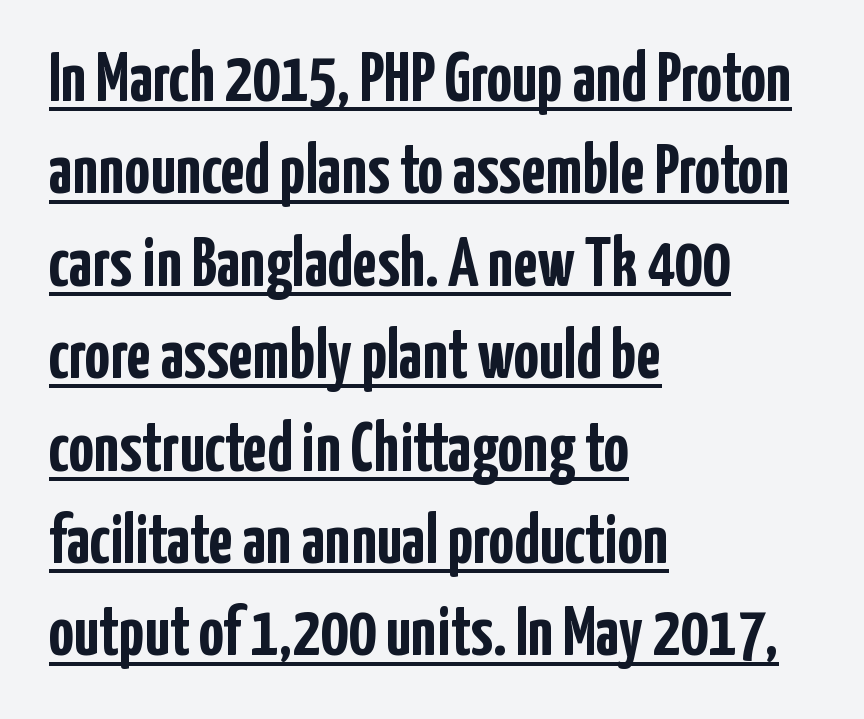
Q: Is the text bold? A: Yes.
Q: Is the text italic (slanted)? A: No, it is upright.
Q: Is the typeface a serif or a sans-serif typeface? A: Sans-serif.
Q: Is the text underlined? A: Yes.
Q: How is the paragraph aligned? A: Left-aligned.
Q: Is the spacing between letters normal or unusually wide? A: Normal.
Q: Is the spacing between lines tight, normal or loose? A: Normal.
Q: Width (condensed, normal, or wide)? A: Condensed.
Q: Stroke contrast? A: Low.
Q: x-height? A: Medium.
Q: Monospaced? A: No.
